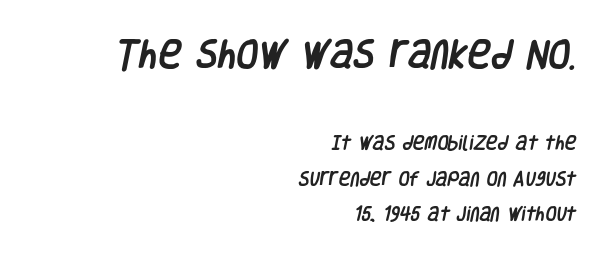
{"serif": "no", "width": "condensed", "stroke_contrast": "low", "x_height": "large", "monospaced": "no", "underline": "no", "align": "right", "line_spacing": "loose", "line_spacing_ratio": 2.23, "letter_spacing": "normal", "letter_spacing_em": 0.0, "larger_block": "first", "size_ratio": 2.0, "glyph_px": 32}
